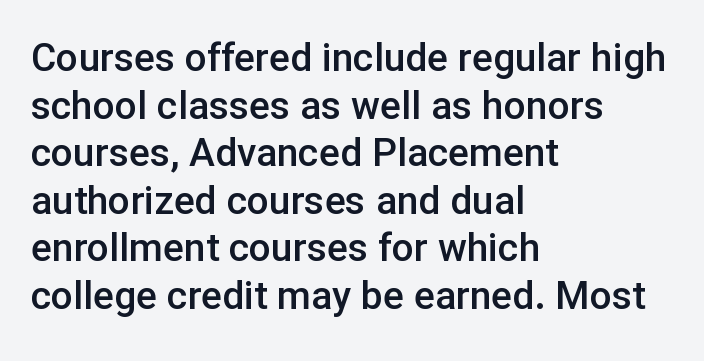
Q: Is the text bold? A: Semi-bold.
Q: Is the text italic (slanted)? A: No, it is upright.
Q: Is the typeface a serif or a sans-serif typeface? A: Sans-serif.
Q: Is the text underlined? A: No.
Q: How is the paragraph aligned? A: Left-aligned.
Q: Is the spacing between letters normal or unusually wide? A: Normal.
Q: Width (condensed, normal, or wide)? A: Normal.
Q: Stroke contrast? A: Low.
Q: x-height? A: Medium.
Q: Monospaced? A: No.
